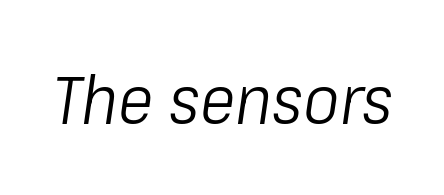
Q: Is the text bold? A: No.
Q: Is the text italic (slanted)? A: Yes, it leans right by about 8 degrees.
Q: Is the text underlined? A: No.
Q: Is the spacing between letters normal or unusually wide? A: Normal.
Q: Width (condensed, normal, or wide)? A: Condensed.
Q: Stroke contrast? A: Low.
Q: x-height? A: Medium.
Q: Monospaced? A: No.
